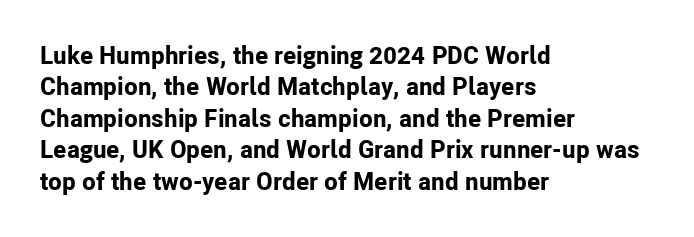
The image shows 25 px bold type, upright; set left-aligned, normal line spacing (1.26x), normal letter spacing, not underlined.
